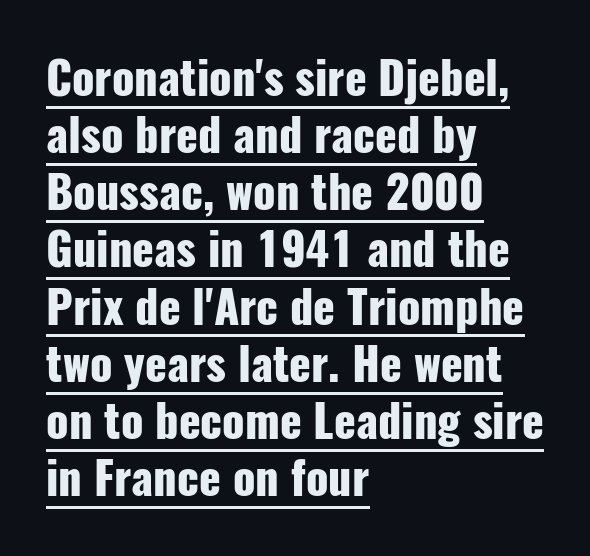
{"serif": "no", "italic": "no", "bold": "yes", "weight": "heavy", "width": "condensed", "stroke_contrast": "low", "x_height": "medium", "monospaced": "no", "underline": "yes", "align": "left", "line_spacing": "normal", "line_spacing_ratio": 1.27, "letter_spacing": "normal", "letter_spacing_em": 0.0, "glyph_px": 45}
